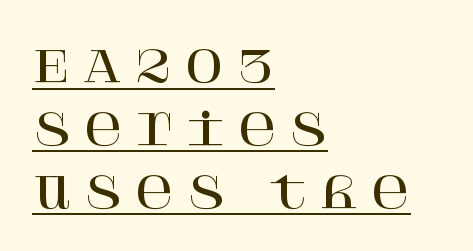
{"serif": "yes", "italic": "no", "width": "normal", "stroke_contrast": "high", "x_height": "large", "underline": "yes", "align": "left", "line_spacing": "normal", "line_spacing_ratio": 1.46, "letter_spacing": "wide", "letter_spacing_em": 0.26, "glyph_px": 43}
